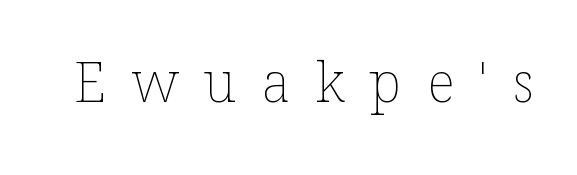
{"italic": "no", "bold": "no", "weight": "thin", "width": "normal", "stroke_contrast": "low", "x_height": "medium", "monospaced": "no", "underline": "no", "letter_spacing": "wide", "letter_spacing_em": 0.46, "glyph_px": 55}
